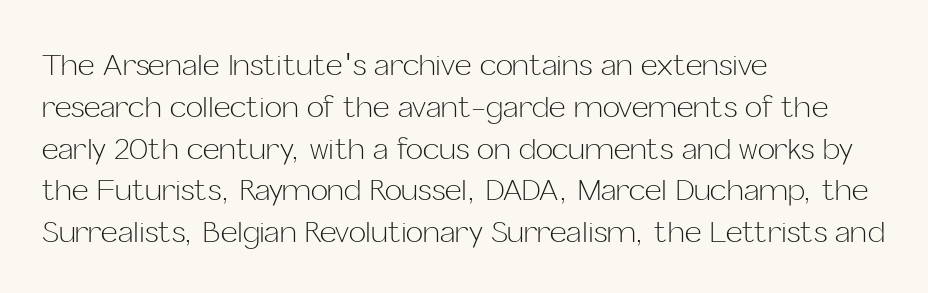
The image shows 29 px light sans-serif type, upright; set left-aligned, normal line spacing (1.44x), normal letter spacing, not underlined; low stroke contrast and a medium x-height.
